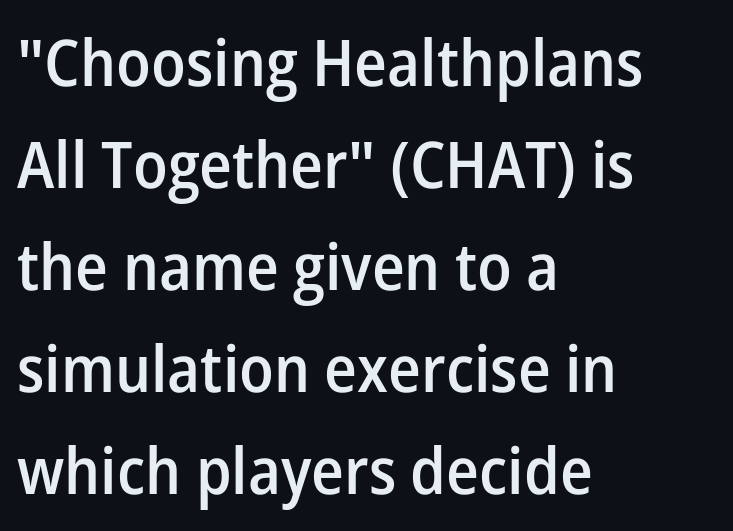
Q: Is the text bold? A: Semi-bold.
Q: Is the text italic (slanted)? A: No, it is upright.
Q: Is the typeface a serif or a sans-serif typeface? A: Sans-serif.
Q: Is the text underlined? A: No.
Q: How is the paragraph aligned? A: Left-aligned.
Q: Is the spacing between letters normal or unusually wide? A: Normal.
Q: Is the spacing between lines tight, normal or loose? A: Normal.
Q: Width (condensed, normal, or wide)? A: Normal.
Q: Stroke contrast? A: Low.
Q: x-height? A: Medium.
Q: Monospaced? A: No.
